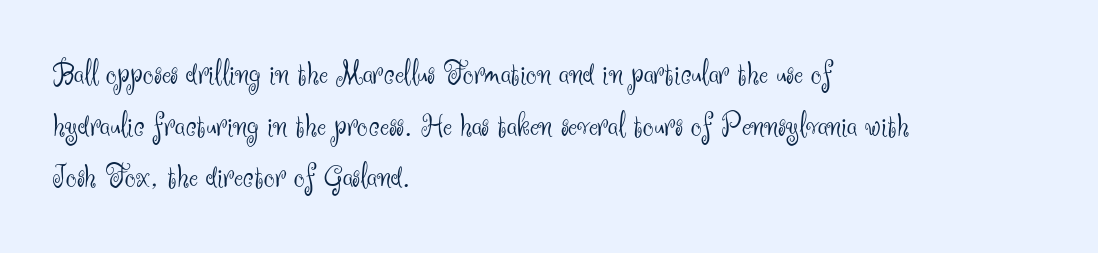
The image shows 34 px light sans-serif type, upright; set left-aligned, normal line spacing (1.52x), normal letter spacing, not underlined; medium stroke contrast and a small x-height.
